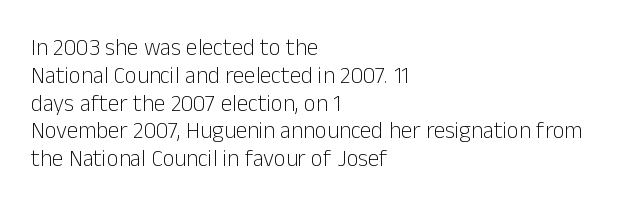
The image shows 23 px text type, upright; set left-aligned, line spacing 1.21x, normal letter spacing, not underlined.
